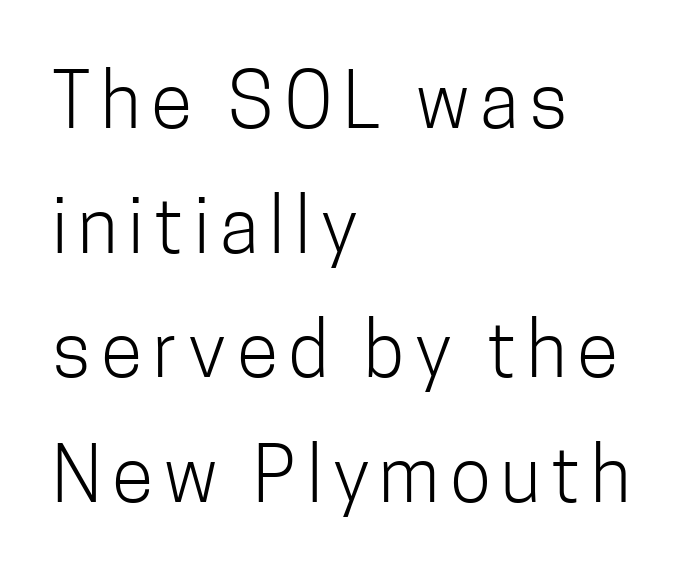
Q: Is the text bold? A: No.
Q: Is the text italic (slanted)? A: No, it is upright.
Q: Is the typeface a serif or a sans-serif typeface? A: Sans-serif.
Q: Is the text underlined? A: No.
Q: How is the paragraph aligned? A: Left-aligned.
Q: Is the spacing between lines tight, normal or loose? A: Normal.
Q: Width (condensed, normal, or wide)? A: Condensed.
Q: Stroke contrast? A: Low.
Q: x-height? A: Medium.
Q: Monospaced? A: No.
